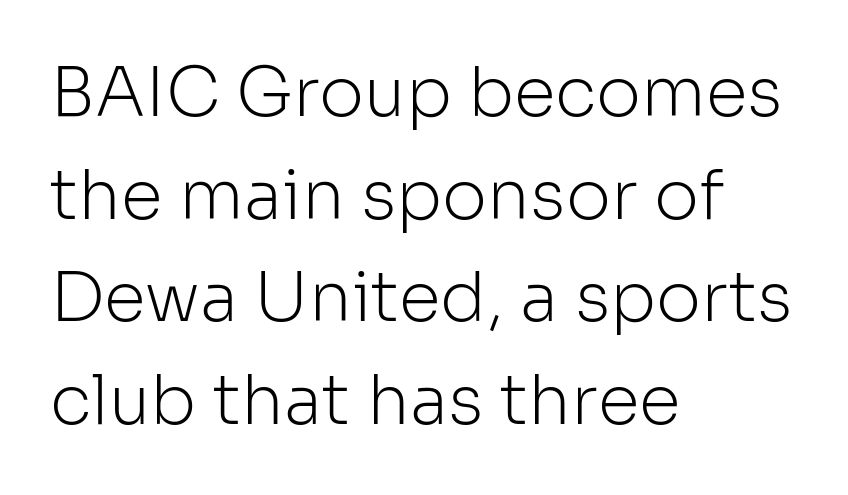
The image shows 68 px light sans-serif type, upright; set left-aligned, normal line spacing (1.51x), normal letter spacing, not underlined; low stroke contrast and a medium x-height.
